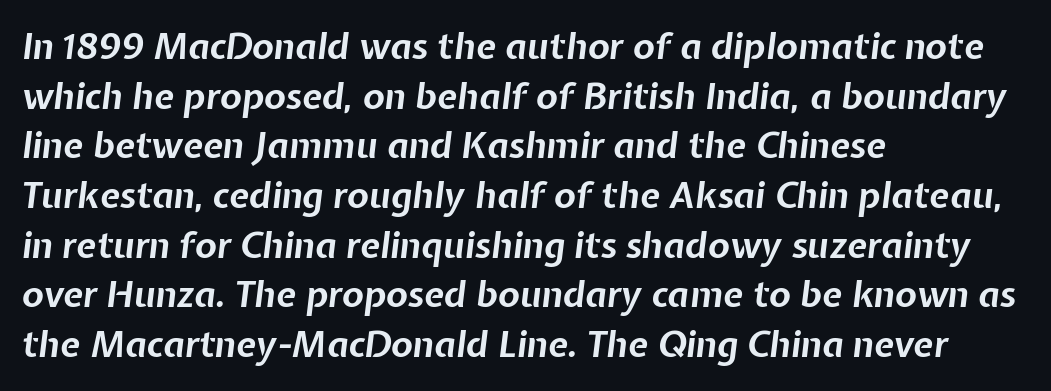
Looking at the ascenders, they clearly lean. Rule under the text: the space is simply empty. The type is set solid horizontally, with unmodified tracking. Compared with typical paragraphs, the rows here are spaced about the same. The passage is arranged the way most books set body copy — flush left.
